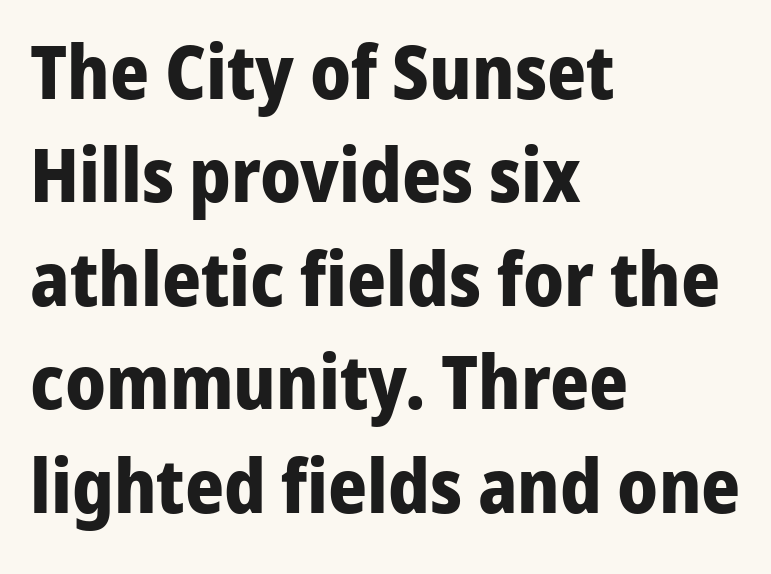
Q: Is the text bold? A: Yes.
Q: Is the text italic (slanted)? A: No, it is upright.
Q: Is the typeface a serif or a sans-serif typeface? A: Sans-serif.
Q: Is the text underlined? A: No.
Q: How is the paragraph aligned? A: Left-aligned.
Q: Is the spacing between letters normal or unusually wide? A: Normal.
Q: Is the spacing between lines tight, normal or loose? A: Normal.
Q: Width (condensed, normal, or wide)? A: Normal.
Q: Stroke contrast? A: Low.
Q: x-height? A: Medium.
Q: Monospaced? A: No.
